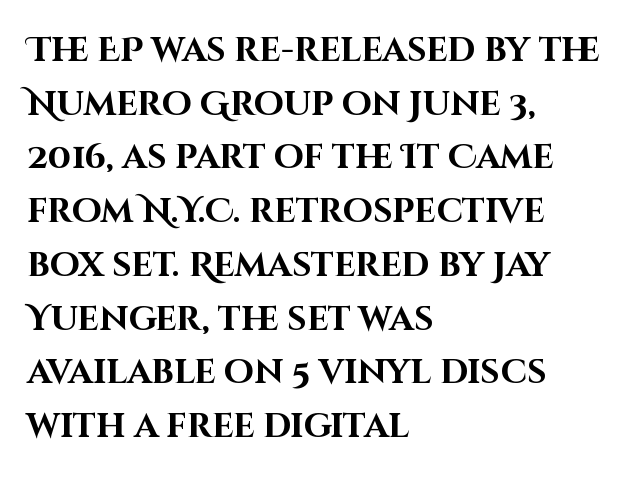
{"serif": "no", "italic": "no", "bold": "yes", "weight": "bold", "width": "normal", "stroke_contrast": "high", "x_height": "large", "monospaced": "no", "underline": "no", "align": "left", "line_spacing": "normal", "line_spacing_ratio": 1.58, "letter_spacing": "normal", "letter_spacing_em": 0.0, "glyph_px": 34}
